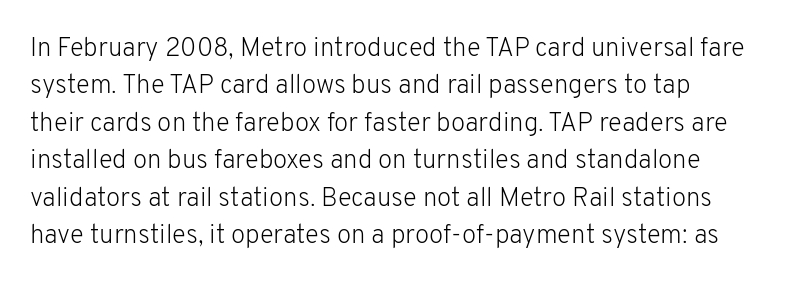
{"italic": "no", "bold": "no", "underline": "no", "line_spacing": "normal", "line_spacing_ratio": 1.44, "letter_spacing": "normal", "letter_spacing_em": 0.0, "glyph_px": 26}
